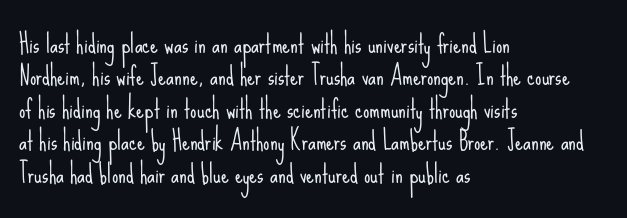
The words here are not underlined. Whoever set this chose a conventional vertical rhythm. Honestly, the letter spacing is just normal — you wouldn't notice it. Tall strokes in this sample are plumb rather than angled. Compared with a centered layout, this one pins lines to the left instead. The weight tops out at a normal text grade.
